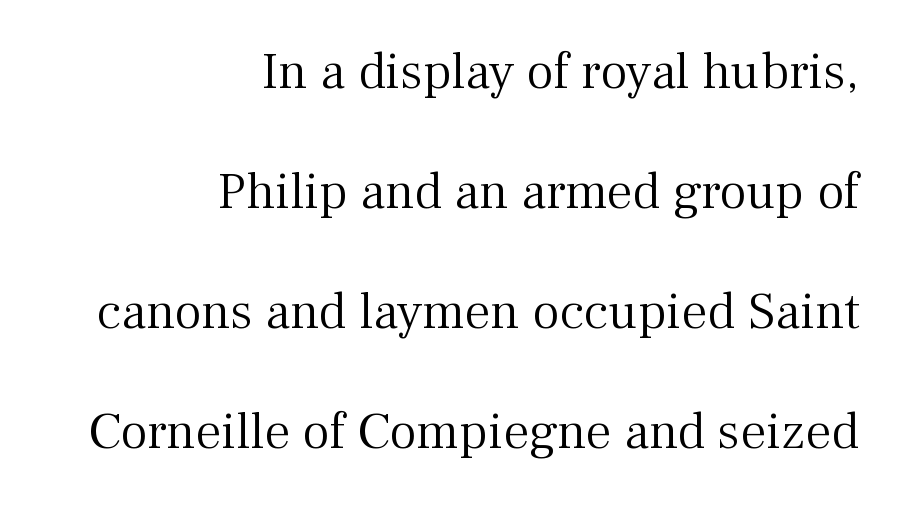
{"serif": "yes", "italic": "no", "bold": "no", "weight": "light", "width": "normal", "stroke_contrast": "medium", "x_height": "medium", "monospaced": "no", "underline": "no", "align": "right", "line_spacing": "loose", "line_spacing_ratio": 2.31, "letter_spacing": "normal", "letter_spacing_em": 0.0, "glyph_px": 52}
